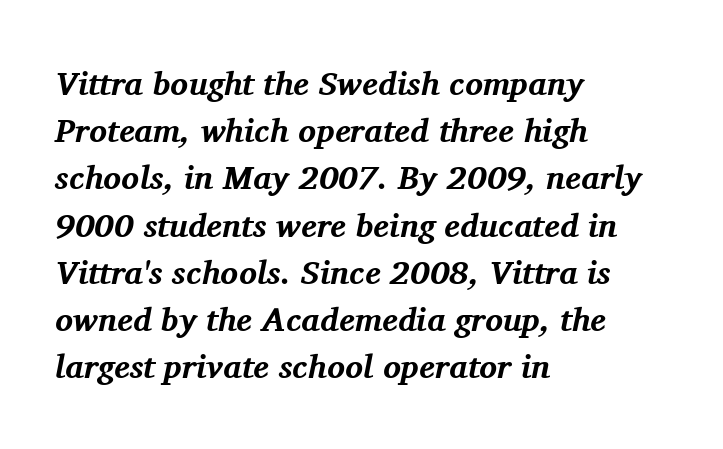
{"serif": "yes", "italic": "yes", "lean": "right", "slant_degrees": 11, "bold": "yes", "weight": "bold", "width": "normal", "stroke_contrast": "medium", "x_height": "medium", "monospaced": "no", "underline": "no", "align": "left", "line_spacing": "normal", "line_spacing_ratio": 1.43, "letter_spacing": "normal", "letter_spacing_em": 0.0, "glyph_px": 33}
